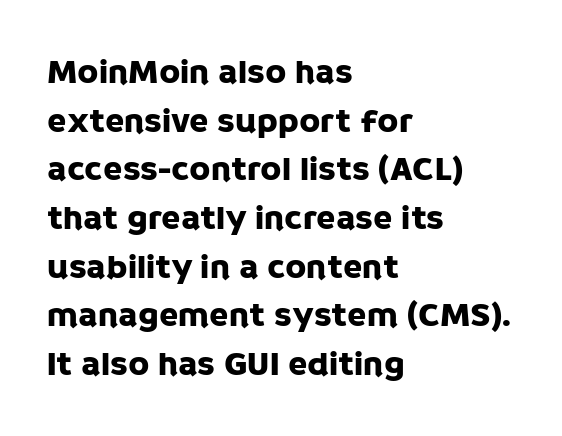
{"serif": "no", "italic": "no", "width": "normal", "stroke_contrast": "low", "x_height": "large", "monospaced": "no", "underline": "no", "align": "left", "line_spacing": "normal", "line_spacing_ratio": 1.39, "letter_spacing": "normal", "letter_spacing_em": 0.0, "glyph_px": 35}
